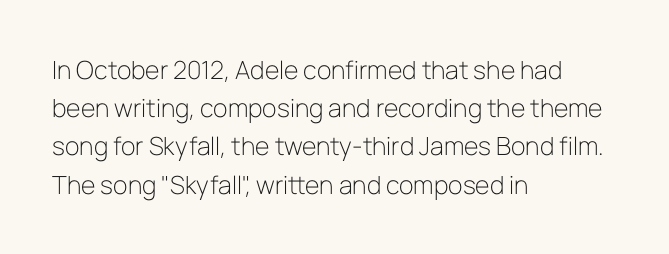
{"italic": "no", "bold": "no", "underline": "no", "align": "left", "line_spacing": "normal", "line_spacing_ratio": 1.53, "letter_spacing": "normal", "letter_spacing_em": 0.0, "glyph_px": 25}
